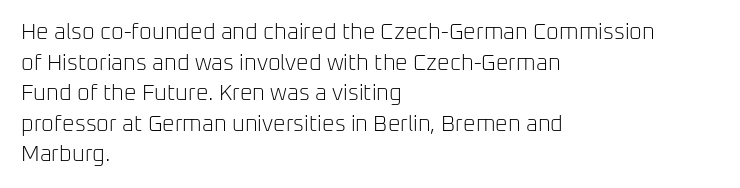
Here the glyphs are tracked normally, forming tight word shapes. This sample keeps an unexceptional amount of space between lines. Every character sits straight up, as roman type does. Each stroke keeps to a modest, everyday thickness or less. This rendering uses left alignment, leaving the right contour irregular. Descenders are the only things crossing below the line.
